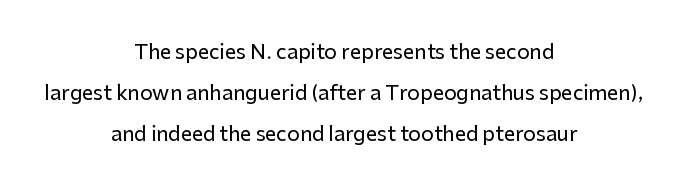
Q: Is the text italic (slanted)? A: No, it is upright.
Q: Is the text underlined? A: No.
Q: How is the paragraph aligned? A: Centered.
Q: Is the spacing between letters normal or unusually wide? A: Normal.
Q: Is the spacing between lines tight, normal or loose? A: Loose.
